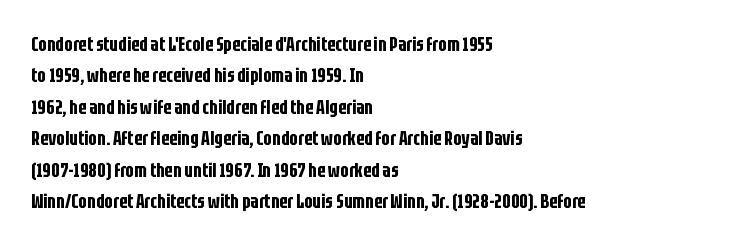
The image shows 20 px text type, upright; set left-aligned, normal line spacing (1.57x), normal letter spacing, not underlined.
